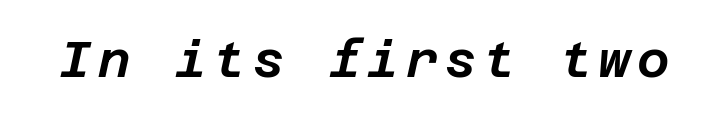
The image shows 50 px text type, italic (leaning right); set not underlined; low stroke contrast and a large x-height.
